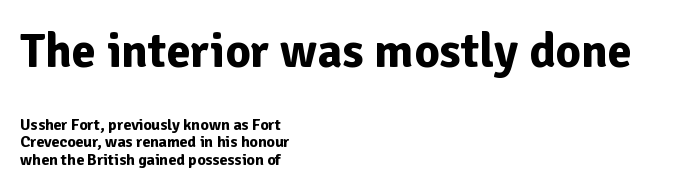
What's the leading like? Squeezed, with rows nearly overlapping. To sum up the face: it is a sans, with no serifs. The string is rendered with underlining switched off. Looks like regular typesetting: each glyph gets only the width it needs. Nobody touched the tracking dial on this one.
